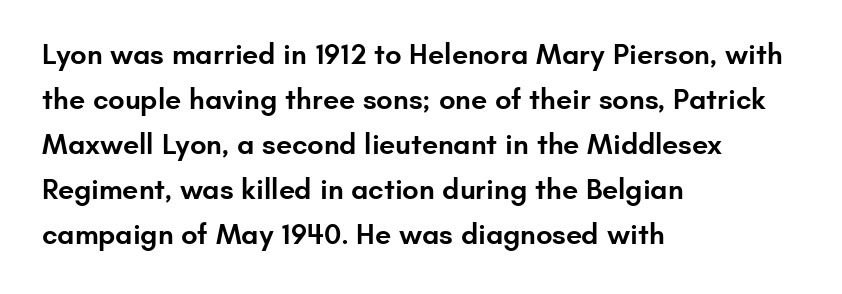
The image shows 29 px semibold sans-serif type, upright; set left-aligned, normal line spacing (1.55x), normal letter spacing, not underlined; low stroke contrast and a small x-height.
